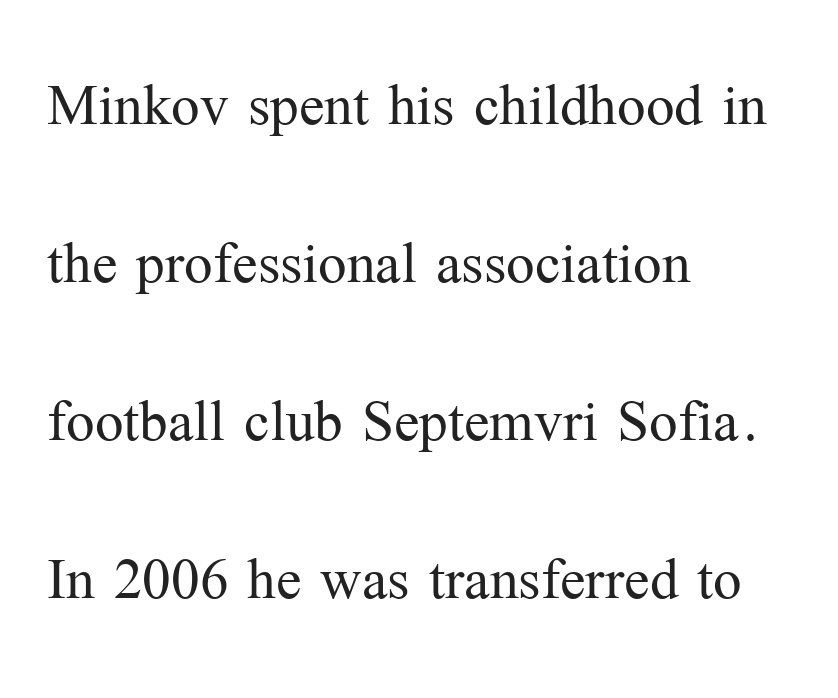
Q: Is the text bold? A: No.
Q: Is the text italic (slanted)? A: No, it is upright.
Q: Is the typeface a serif or a sans-serif typeface? A: Serif.
Q: Is the text underlined? A: No.
Q: How is the paragraph aligned? A: Left-aligned.
Q: Is the spacing between letters normal or unusually wide? A: Normal.
Q: Is the spacing between lines tight, normal or loose? A: Loose.
Q: Width (condensed, normal, or wide)? A: Normal.
Q: Stroke contrast? A: Medium.
Q: x-height? A: Medium.
Q: Monospaced? A: No.
